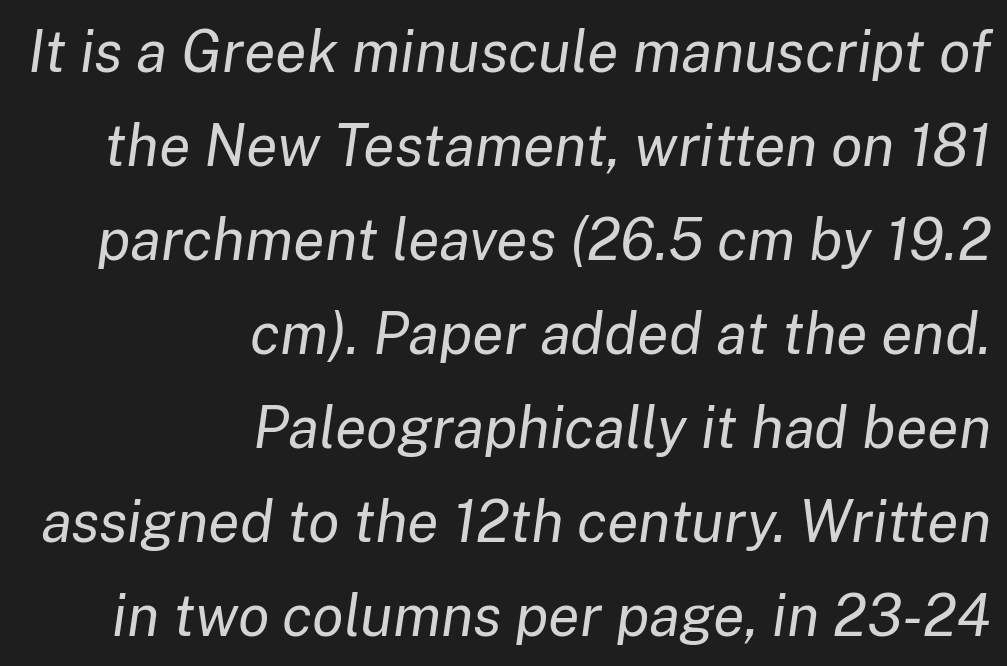
{"italic": "yes", "lean": "right", "slant_degrees": 8, "bold": "no", "weight": "regular", "width": "normal", "stroke_contrast": "low", "x_height": "medium", "monospaced": "no", "underline": "no", "align": "right", "line_spacing": "normal", "line_spacing_ratio": 1.62, "letter_spacing": "normal", "letter_spacing_em": 0.0, "glyph_px": 58}
